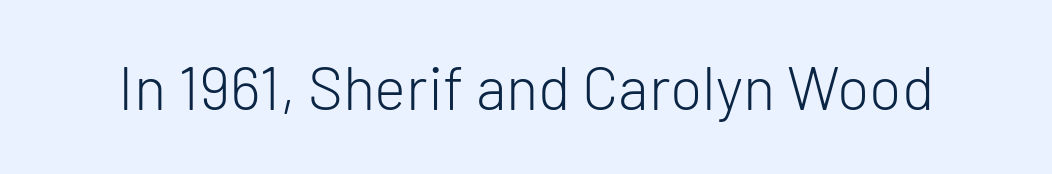
Q: Is the text bold? A: No.
Q: Is the text italic (slanted)? A: No, it is upright.
Q: Is the typeface a serif or a sans-serif typeface? A: Sans-serif.
Q: Is the text underlined? A: No.
Q: Is the spacing between letters normal or unusually wide? A: Normal.
Q: Width (condensed, normal, or wide)? A: Normal.
Q: Stroke contrast? A: Low.
Q: x-height? A: Medium.
Q: Monospaced? A: No.
